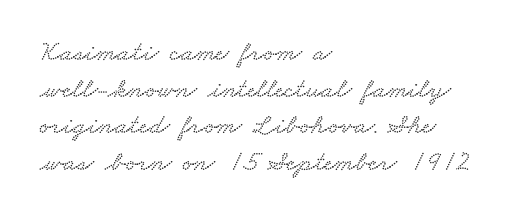
{"serif": "yes", "width": "wide", "stroke_contrast": "low", "x_height": "small", "monospaced": "no", "underline": "no", "align": "left", "line_spacing": "normal", "line_spacing_ratio": 1.31, "letter_spacing": "normal", "letter_spacing_em": 0.0, "glyph_px": 28}
